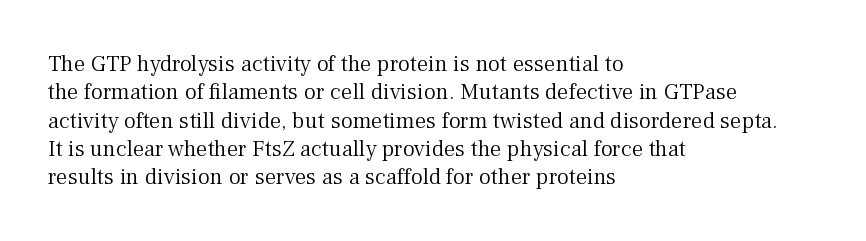
Nobody touched the tracking dial on this one. Visually the block forms a straight wall on the left and a jagged coastline on the right. Posture: upright roman. Beneath every word, the page is bare.
